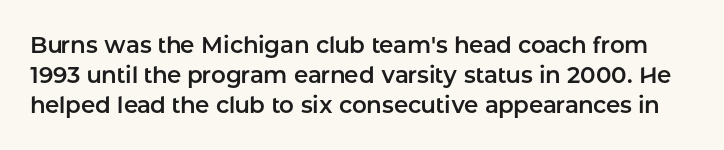
Q: Is the text italic (slanted)? A: No, it is upright.
Q: Is the text underlined? A: No.
Q: Is the spacing between letters normal or unusually wide? A: Normal.
Q: Is the spacing between lines tight, normal or loose? A: Normal.
